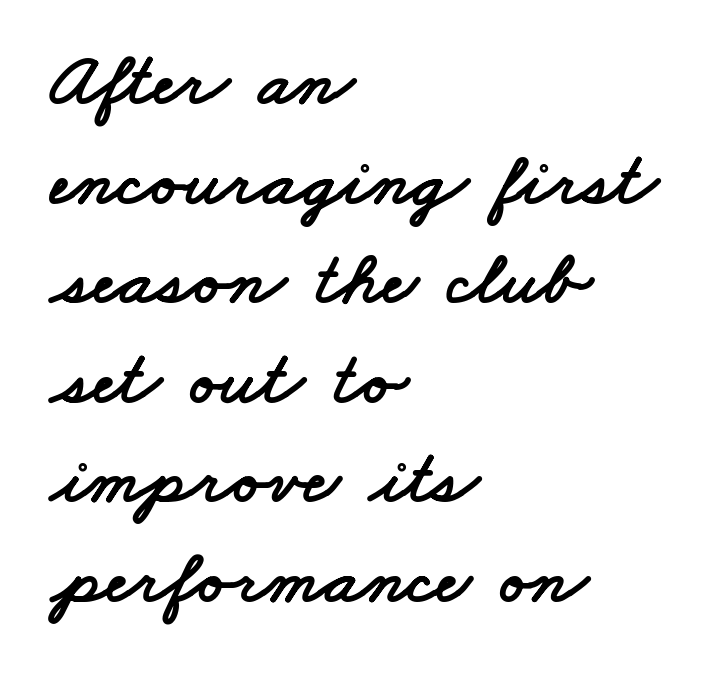
The image shows 76 px wide sans-serif type; set left-aligned, normal line spacing (1.31x), normal letter spacing, not underlined; low stroke contrast and a small x-height.
